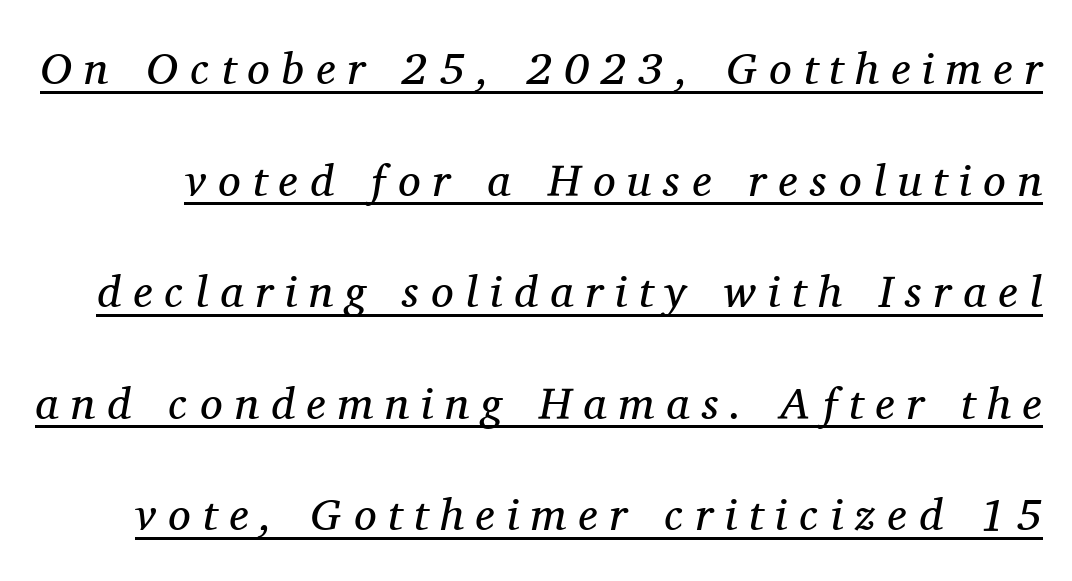
Q: Is the text bold? A: No.
Q: Is the text italic (slanted)? A: Yes, it leans right by about 11 degrees.
Q: Is the typeface a serif or a sans-serif typeface? A: Serif.
Q: Is the text underlined? A: Yes.
Q: Is the spacing between letters normal or unusually wide? A: Unusually wide.
Q: Is the spacing between lines tight, normal or loose? A: Loose.
Q: Width (condensed, normal, or wide)? A: Normal.
Q: Stroke contrast? A: Medium.
Q: x-height? A: Medium.
Q: Monospaced? A: No.
